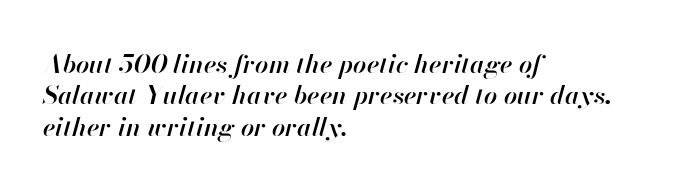
{"italic": "yes", "lean": "right", "slant_degrees": 13, "bold": "semi", "underline": "no", "align": "left", "line_spacing_ratio": 1.21, "letter_spacing": "normal", "letter_spacing_em": 0.0, "glyph_px": 26}
